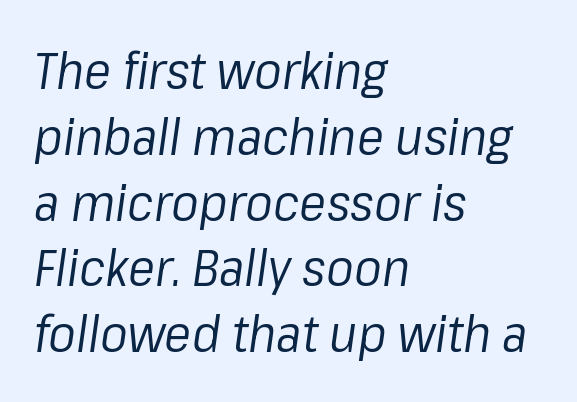
The image shows 51 px regular-weight type, italic (leaning right); set left-aligned, normal line spacing (1.29x), normal letter spacing, not underlined; low stroke contrast and a medium x-height.
